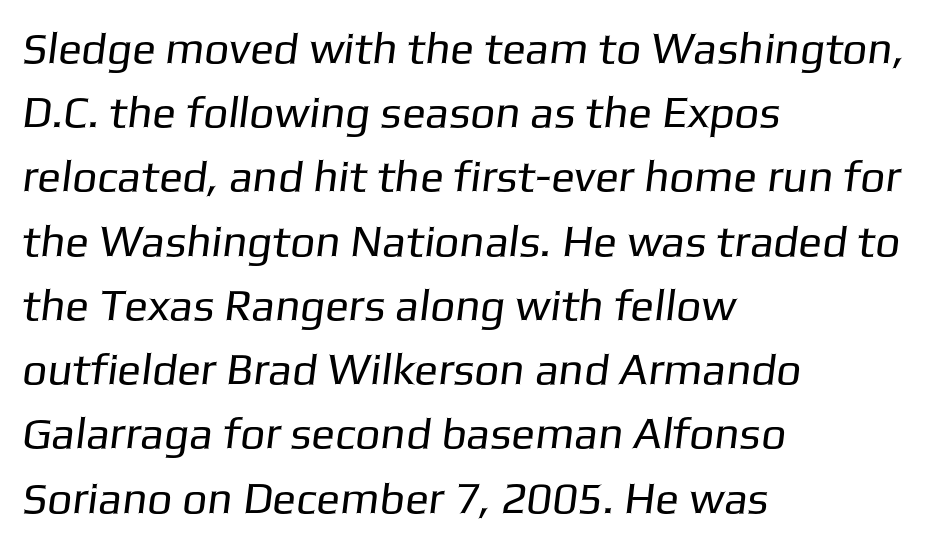
{"serif": "no", "bold": "no", "weight": "regular", "width": "normal", "stroke_contrast": "low", "x_height": "medium", "monospaced": "no", "underline": "no", "align": "left", "line_spacing": "normal", "line_spacing_ratio": 1.46, "letter_spacing": "normal", "letter_spacing_em": 0.0, "glyph_px": 44}
